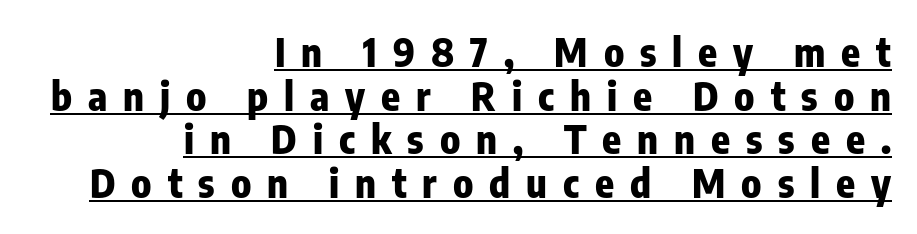
Q: Is the text bold? A: Yes.
Q: Is the text italic (slanted)? A: No, it is upright.
Q: Is the typeface a serif or a sans-serif typeface? A: Sans-serif.
Q: Is the text underlined? A: Yes.
Q: How is the paragraph aligned? A: Right-aligned.
Q: Is the spacing between letters normal or unusually wide? A: Unusually wide.
Q: Is the spacing between lines tight, normal or loose? A: Tight.
Q: Width (condensed, normal, or wide)? A: Condensed.
Q: Stroke contrast? A: Low.
Q: x-height? A: Medium.
Q: Monospaced? A: No.
